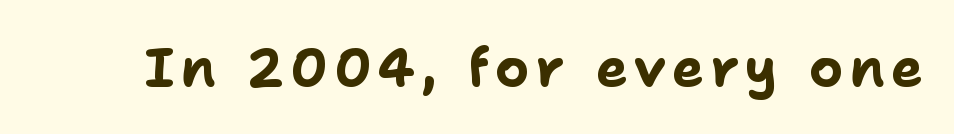
Q: Is the text bold? A: Yes.
Q: Is the text italic (slanted)? A: No, it is upright.
Q: Is the typeface a serif or a sans-serif typeface? A: Sans-serif.
Q: Is the text underlined? A: No.
Q: Width (condensed, normal, or wide)? A: Normal.
Q: Stroke contrast? A: Low.
Q: x-height? A: Medium.
Q: Monospaced? A: No.
